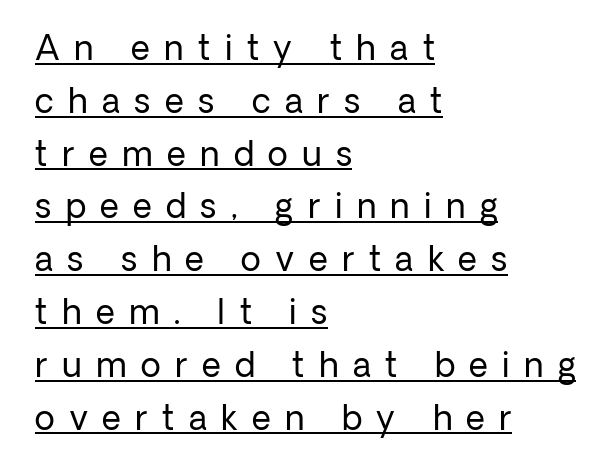
Q: Is the text bold? A: No.
Q: Is the text italic (slanted)? A: No, it is upright.
Q: Is the typeface a serif or a sans-serif typeface? A: Sans-serif.
Q: Is the text underlined? A: Yes.
Q: How is the paragraph aligned? A: Left-aligned.
Q: Is the spacing between letters normal or unusually wide? A: Unusually wide.
Q: Is the spacing between lines tight, normal or loose? A: Normal.
Q: Width (condensed, normal, or wide)? A: Normal.
Q: Stroke contrast? A: Low.
Q: x-height? A: Medium.
Q: Monospaced? A: No.
